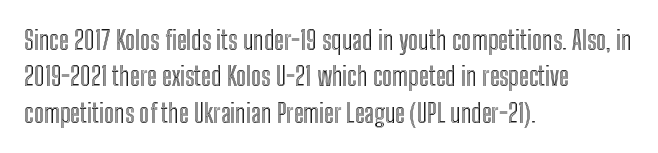
The image shows 26 px text type, upright; set left-aligned, normal line spacing (1.4x), normal letter spacing, not underlined.
